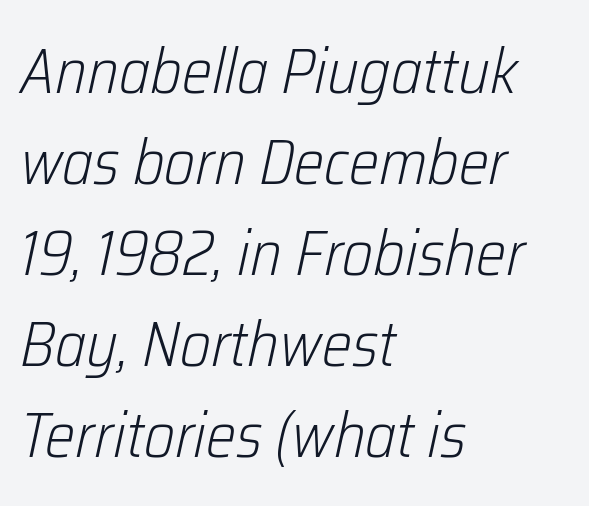
Q: Is the text bold? A: No.
Q: Is the text italic (slanted)? A: Yes, it leans right by about 12 degrees.
Q: Is the text underlined? A: No.
Q: How is the paragraph aligned? A: Left-aligned.
Q: Is the spacing between letters normal or unusually wide? A: Normal.
Q: Is the spacing between lines tight, normal or loose? A: Normal.
Q: Width (condensed, normal, or wide)? A: Condensed.
Q: Stroke contrast? A: Low.
Q: x-height? A: Medium.
Q: Monospaced? A: No.
